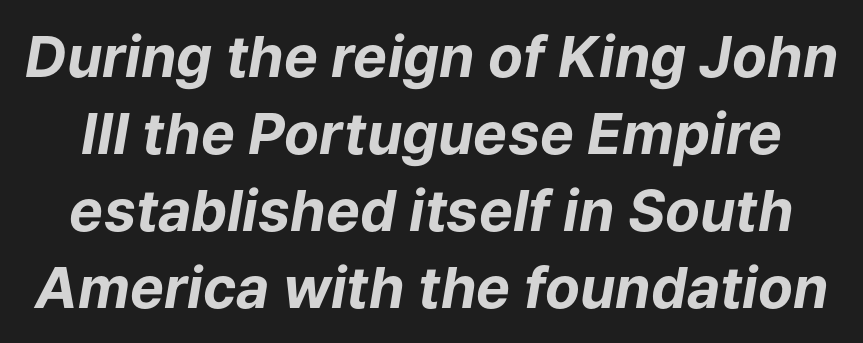
{"italic": "yes", "lean": "right", "slant_degrees": 9, "bold": "yes", "weight": "bold", "width": "normal", "stroke_contrast": "low", "x_height": "medium", "monospaced": "no", "underline": "no", "line_spacing": "normal", "line_spacing_ratio": 1.35, "letter_spacing": "normal", "letter_spacing_em": 0.0, "glyph_px": 57}
